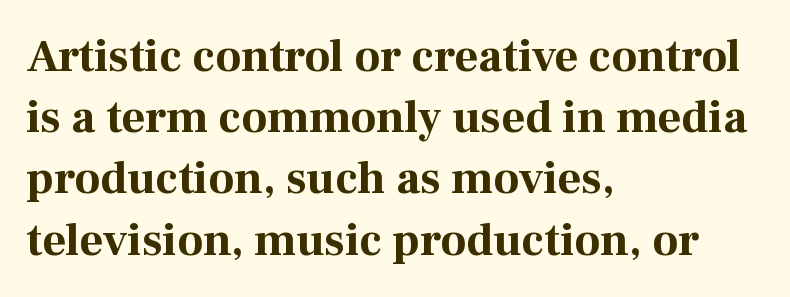
Look at the bottom of the vertical strokes: they flare into serifs here. These words are printed bold, with thick strokes throughout. The rendering uses a moderate line-height, typical for paragraphs. Is this a fixed-width face? No — the glyphs have proportional, varying widths. Words float on clear page, feet unadorned. Does the lettering tilt? It doesn't — this is upright.
